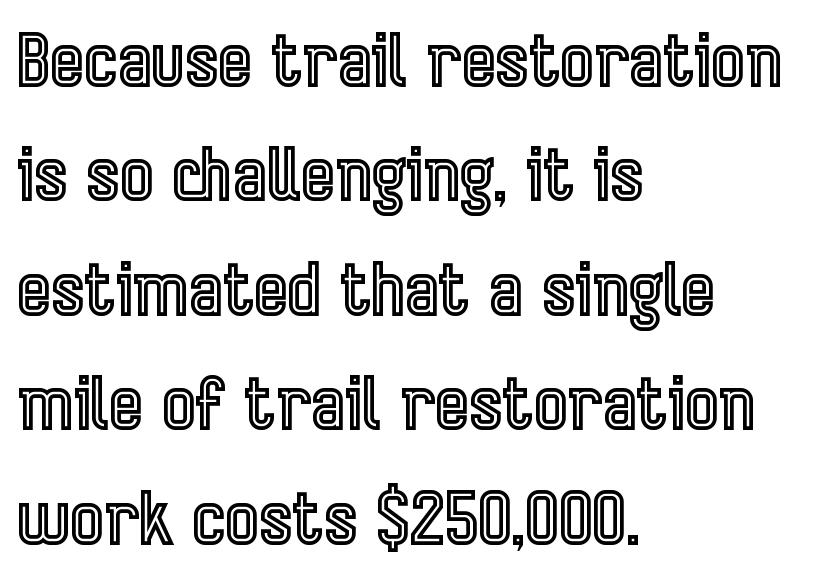
The image shows 72 px condensed type, upright; set left-aligned, normal line spacing (1.59x), normal letter spacing, not underlined; a medium x-height.
